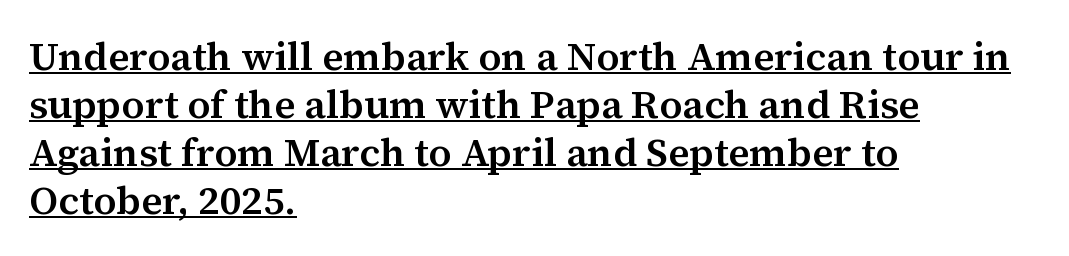
{"serif": "yes", "italic": "no", "bold": "semi", "weight": "semibold", "width": "normal", "stroke_contrast": "medium", "x_height": "medium", "monospaced": "no", "underline": "yes", "align": "left", "line_spacing_ratio": 1.2, "letter_spacing": "normal", "letter_spacing_em": 0.0, "glyph_px": 40}
